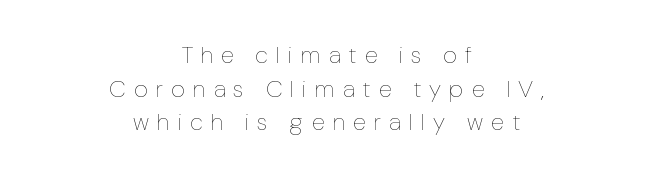
Q: Is the text bold? A: No.
Q: Is the text italic (slanted)? A: No, it is upright.
Q: Is the text underlined? A: No.
Q: How is the paragraph aligned? A: Centered.
Q: Is the spacing between letters normal or unusually wide? A: Unusually wide.
Q: Is the spacing between lines tight, normal or loose? A: Normal.
